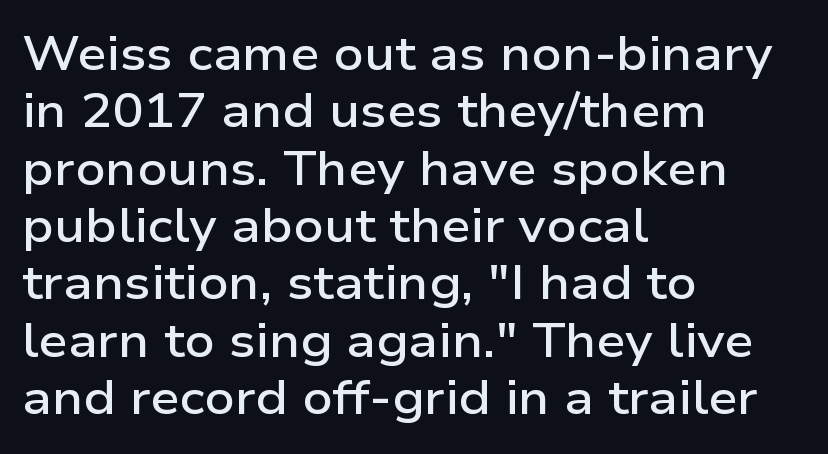
Posture: upright roman. Nobody drew a line under any word here. The face used here is proportionally spaced, like ordinary book or web type. Students, note that the glyphs here touch the page at normal intervals. Visually the block forms a straight wall on the left and a jagged coastline on the right.
